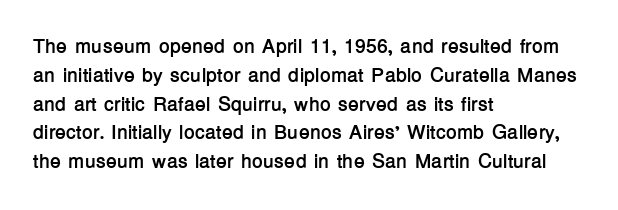
The image shows 20 px bold type, upright; set left-aligned, normal line spacing (1.44x), normal letter spacing, not underlined.
